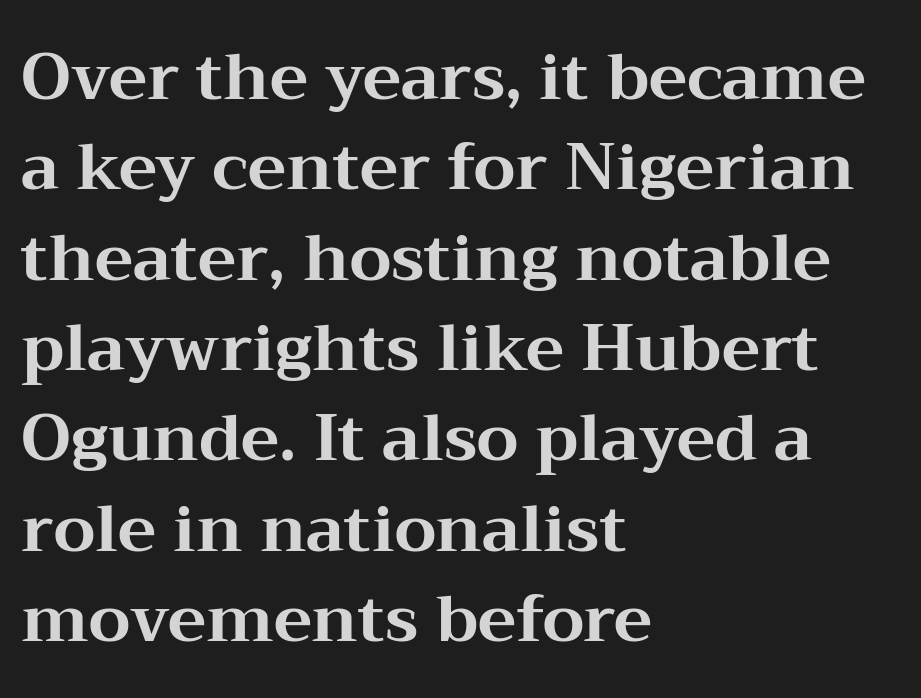
The image shows 65 px bold, wide serif type, upright; set left-aligned, normal line spacing (1.39x), normal letter spacing, not underlined; medium stroke contrast and a medium x-height.
